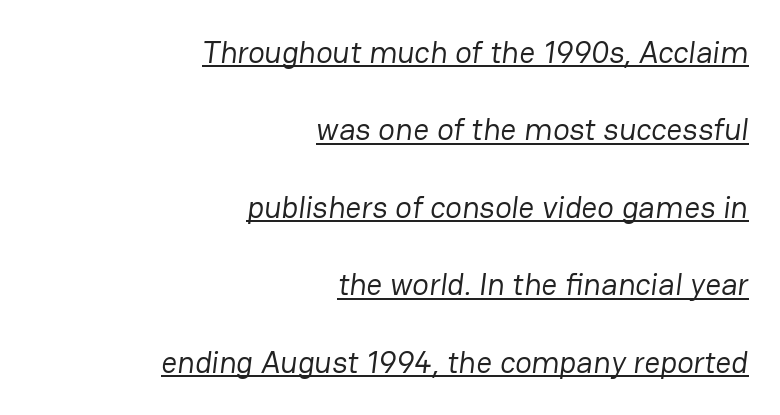
{"serif": "no", "bold": "no", "weight": "regular", "width": "normal", "stroke_contrast": "low", "x_height": "medium", "monospaced": "no", "underline": "yes", "align": "right", "line_spacing": "loose", "line_spacing_ratio": 2.5, "letter_spacing": "normal", "letter_spacing_em": 0.0, "glyph_px": 31}
